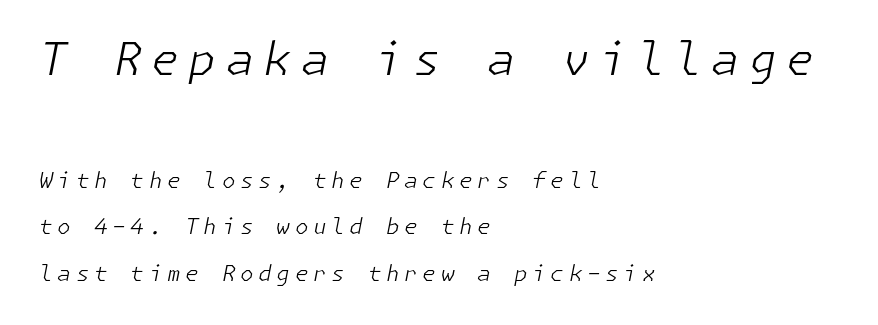
The image shows 45 px light type, italic (leaning right); set left-aligned, loose line spacing (2.11x), unusually wide letter spacing (+0.21 em), not underlined; the first (top) block is 2.05x larger; low stroke contrast and a medium x-height.
